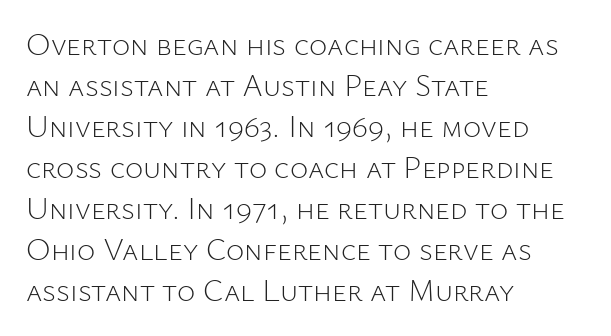
{"serif": "no", "italic": "no", "bold": "no", "weight": "light", "width": "normal", "stroke_contrast": "low", "x_height": "medium", "monospaced": "no", "underline": "no", "align": "left", "line_spacing": "normal", "line_spacing_ratio": 1.32, "letter_spacing": "normal", "letter_spacing_em": 0.0, "glyph_px": 31}
